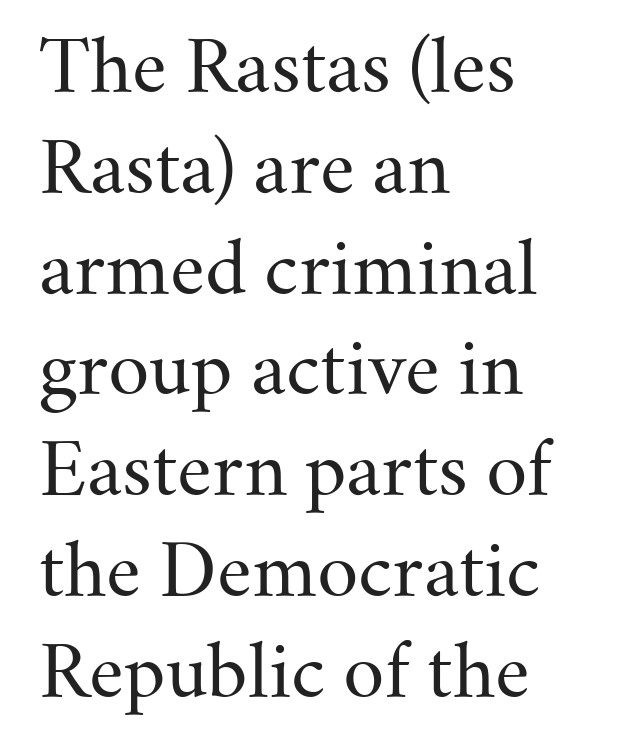
The image shows 72 px regular-weight serif type, upright; set left-aligned, normal line spacing (1.4x), normal letter spacing, not underlined; medium stroke contrast and a small x-height.
